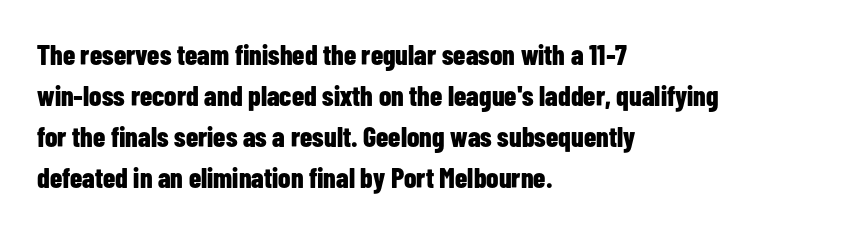
The image shows 28 px bold, condensed sans-serif type, upright; set left-aligned, normal line spacing (1.47x), normal letter spacing, not underlined; low stroke contrast and a medium x-height.
